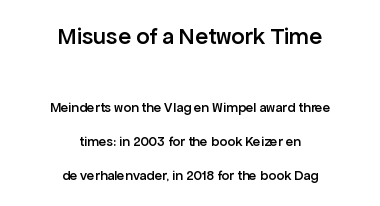
The image shows 24 px text type, upright; set centered, loose line spacing (2.42x), normal letter spacing, not underlined; the first (top) block is 1.71x larger.
